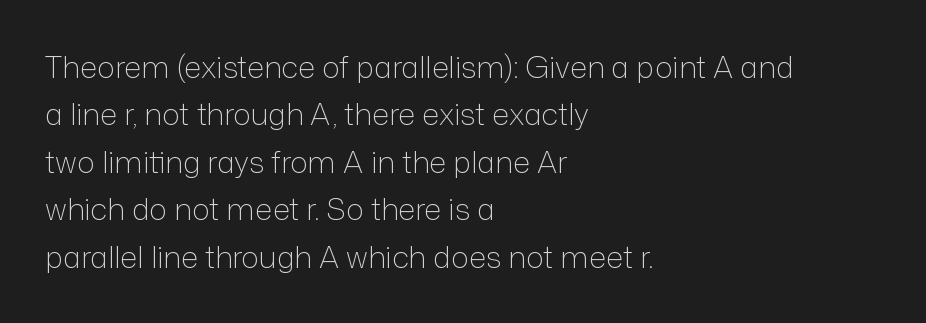
Ordinary non-slanted type is in use. Horizontal alignment here is leftward, the default for most running prose. Vertical spacing — default. Stems here are at most as thick as an everyday book face. The letters sit at their default tracking, neither squeezed nor spread. The designer went with a sans here, leaving each stem footless.
